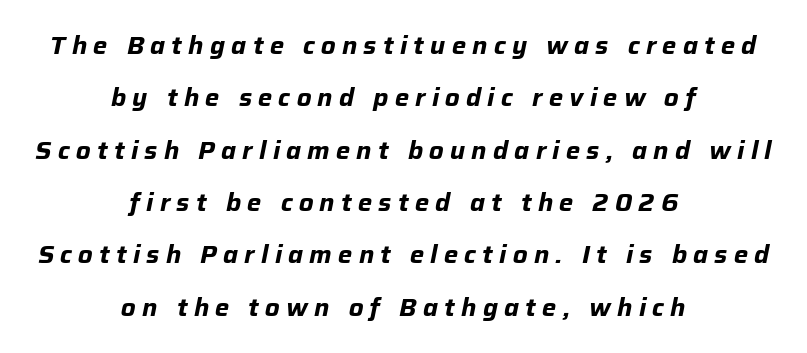
{"italic": "yes", "lean": "right", "slant_degrees": 12, "bold": "yes", "underline": "no", "align": "center", "line_spacing": "loose", "line_spacing_ratio": 2.18, "letter_spacing": "wide", "letter_spacing_em": 0.26, "glyph_px": 24}
